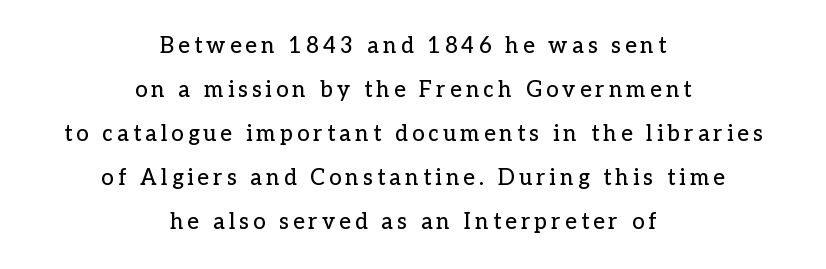
Q: Is the text italic (slanted)? A: No, it is upright.
Q: Is the text underlined? A: No.
Q: How is the paragraph aligned? A: Centered.
Q: Is the spacing between lines tight, normal or loose? A: Loose.
